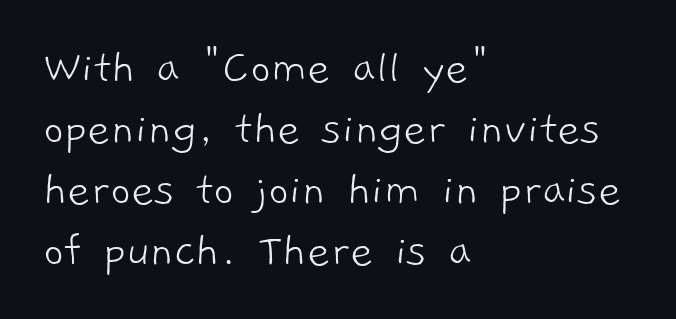
{"serif": "no", "bold": "no", "weight": "light", "width": "normal", "stroke_contrast": "low", "x_height": "medium", "monospaced": "no", "underline": "no", "align": "left", "line_spacing_ratio": 1.22, "letter_spacing": "normal", "letter_spacing_em": 0.0, "glyph_px": 50}
